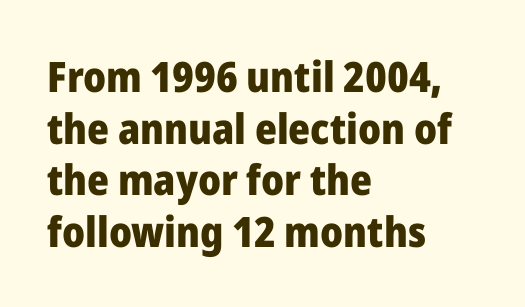
{"serif": "no", "italic": "no", "bold": "yes", "weight": "heavy", "width": "normal", "stroke_contrast": "low", "x_height": "medium", "monospaced": "no", "underline": "no", "align": "left", "line_spacing_ratio": 1.23, "letter_spacing": "normal", "letter_spacing_em": 0.0, "glyph_px": 42}
